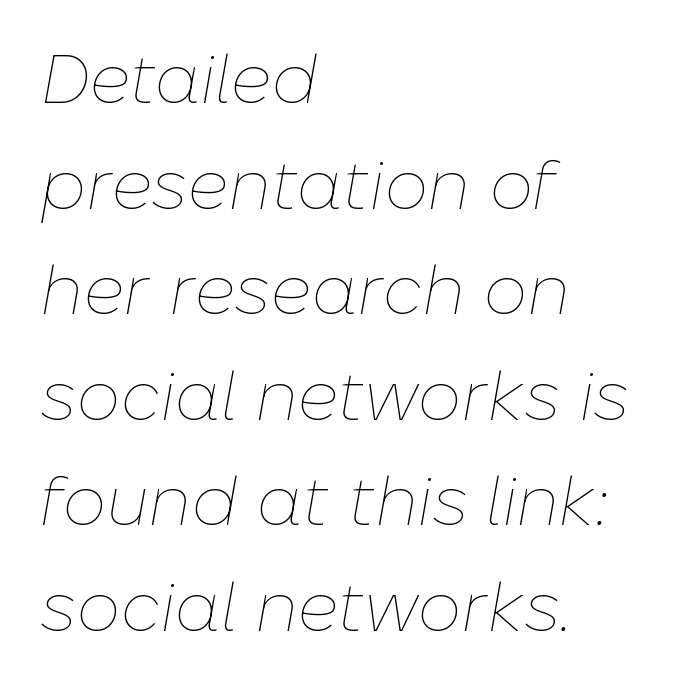
{"italic": "yes", "lean": "right", "slant_degrees": 10, "bold": "no", "weight": "thin", "width": "normal", "stroke_contrast": "low", "x_height": "medium", "monospaced": "no", "underline": "no", "align": "left", "line_spacing": "normal", "line_spacing_ratio": 1.53, "letter_spacing": "normal", "letter_spacing_em": 0.0, "glyph_px": 69}
